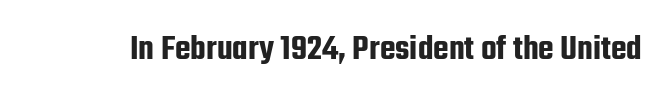
Q: Is the text italic (slanted)? A: No, it is upright.
Q: Is the typeface a serif or a sans-serif typeface? A: Sans-serif.
Q: Is the text underlined? A: No.
Q: Is the spacing between letters normal or unusually wide? A: Normal.
Q: Width (condensed, normal, or wide)? A: Condensed.
Q: Stroke contrast? A: Low.
Q: x-height? A: Medium.
Q: Monospaced? A: No.
